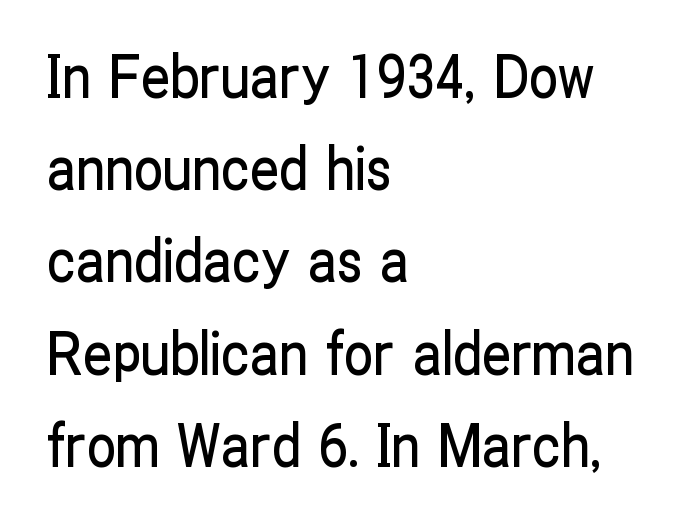
No italicization has been applied; the sample stays upright. These lines sit exactly where default settings would place them. All the whitespace from short lines collects on the right. Here the glyphs are tracked normally, forming tight word shapes. Letterform terminals end flat and unadorned throughout the passage.
